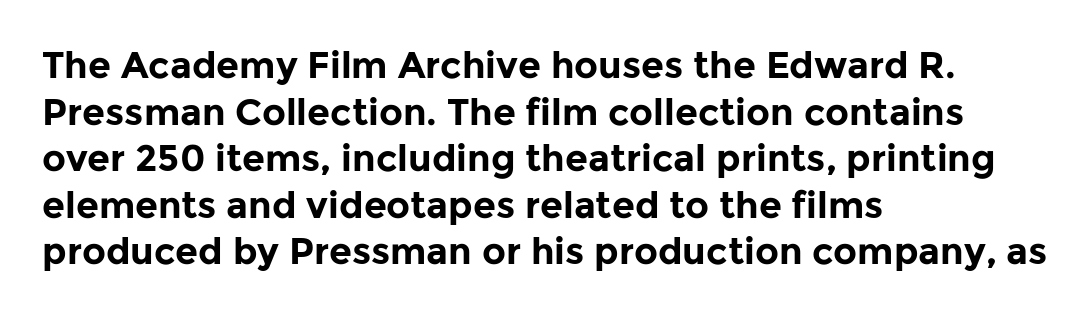
What stands out about the letter spacing? Nothing — it is the standard amount. A full-strength bold gives these letters their thick strokes. Leading: standard. All the whitespace from short lines collects on the right.
